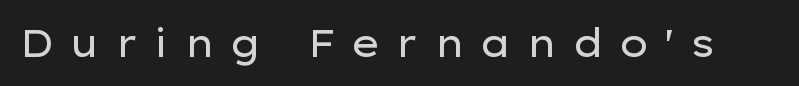
The image shows 38 px regular-weight, wide sans-serif type, upright; set unusually wide letter spacing (+0.39 em), not underlined; low stroke contrast and a medium x-height.
